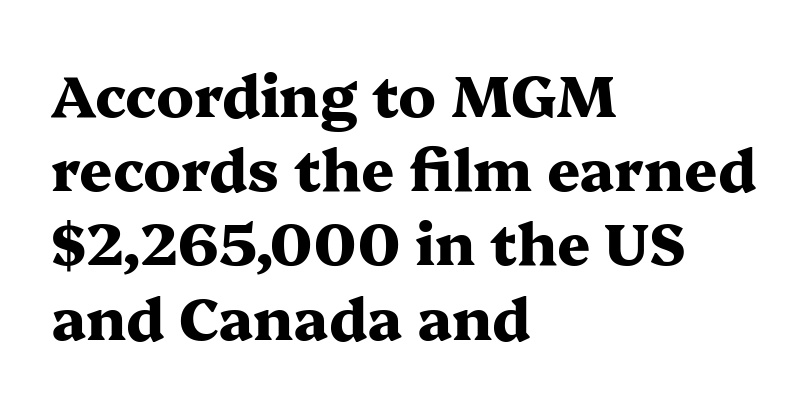
The type sits square on the baseline with zero lean. The rendering anchors every line to the left-hand side. These lines are rendered in a variable-pitch font. These lines are composed in type with serifs. The baseline area is clear. You'd pick this weight for a headline — it's a proper bold.
